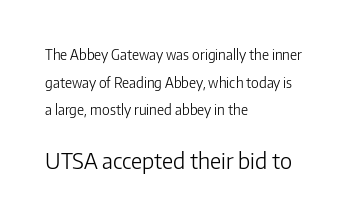
Q: Is the text bold? A: No.
Q: Is the text italic (slanted)? A: No, it is upright.
Q: Is the text underlined? A: No.
Q: How is the paragraph aligned? A: Left-aligned.
Q: Is the spacing between letters normal or unusually wide? A: Normal.
Q: Is the spacing between lines tight, normal or loose? A: Loose.
Q: Which block of text is set in a larger size, the first (top) or the second (bottom)? A: The second (bottom) one.
